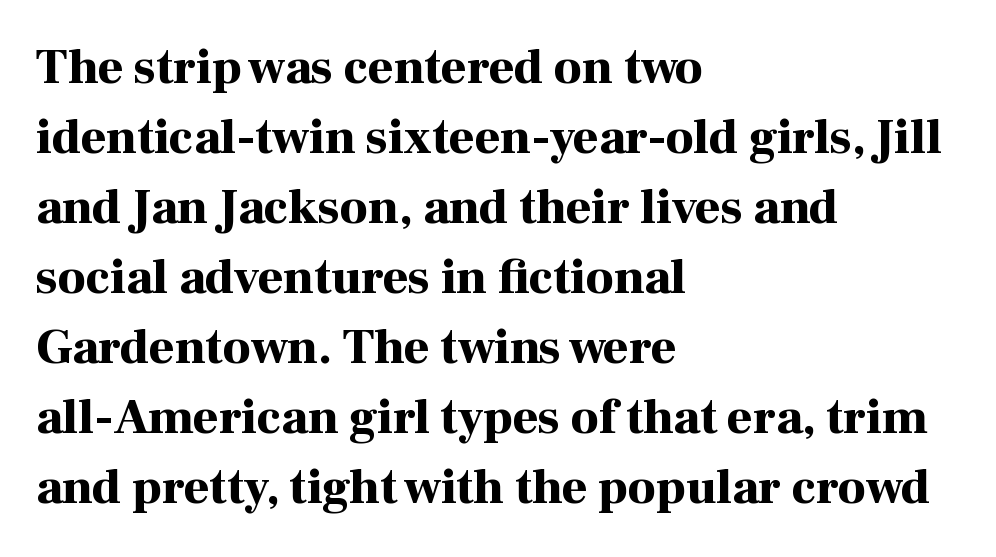
The image shows 49 px bold serif type, upright; set left-aligned, normal line spacing (1.43x), normal letter spacing, not underlined; high stroke contrast and a medium x-height.
